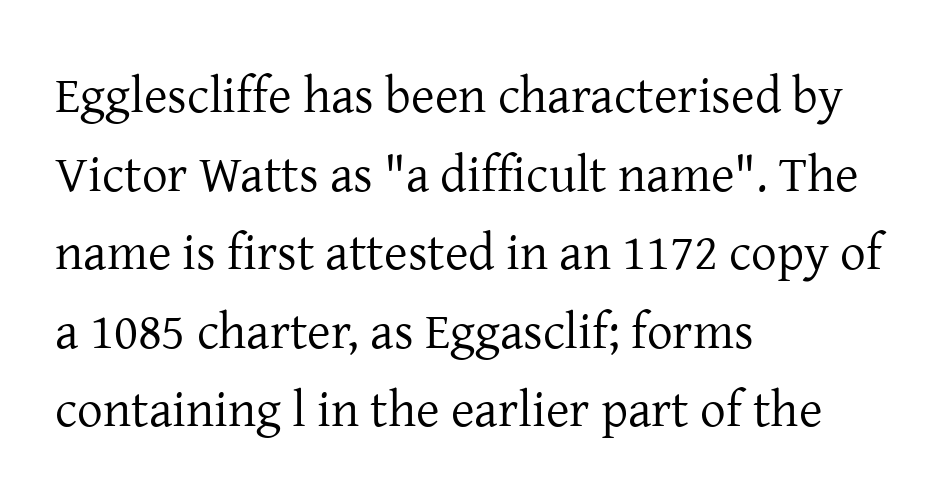
The image shows 51 px regular-weight serif type, upright; set left-aligned, normal line spacing (1.54x), normal letter spacing, not underlined; low stroke contrast and a medium x-height.
